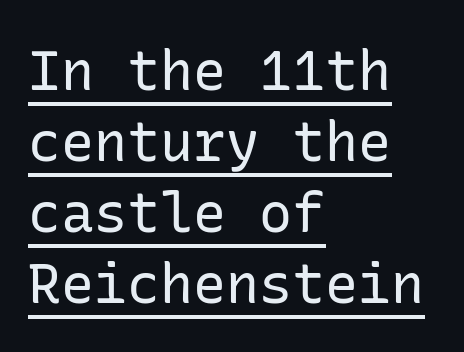
Q: Is the text bold? A: No.
Q: Is the text italic (slanted)? A: No, it is upright.
Q: Is the typeface a serif or a sans-serif typeface? A: Sans-serif.
Q: Is the text underlined? A: Yes.
Q: How is the paragraph aligned? A: Left-aligned.
Q: Is the spacing between letters normal or unusually wide? A: Normal.
Q: Is the spacing between lines tight, normal or loose? A: Normal.
Q: Width (condensed, normal, or wide)? A: Normal.
Q: Stroke contrast? A: Low.
Q: x-height? A: Medium.
